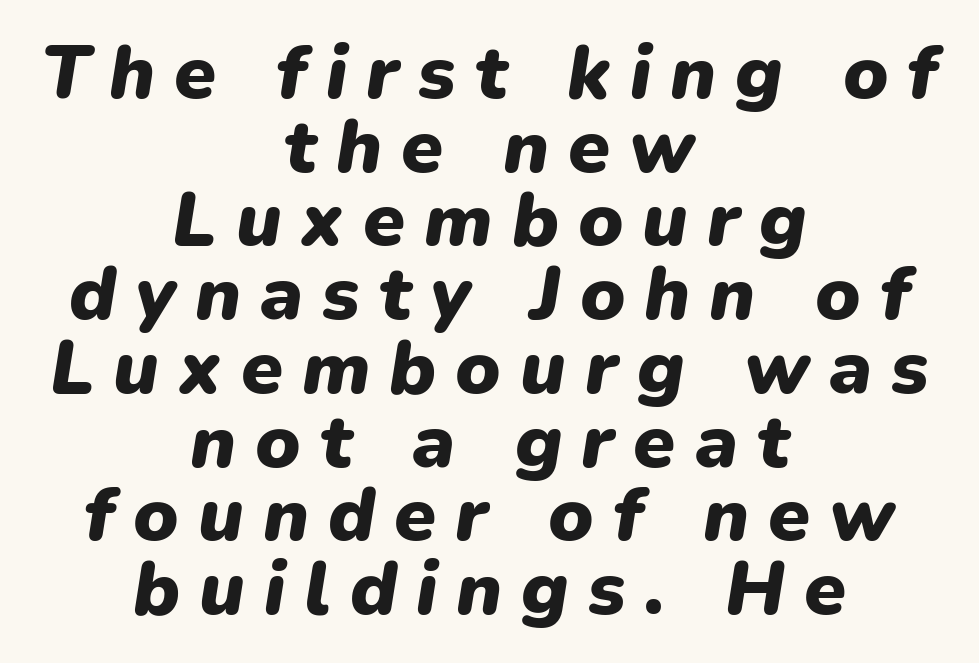
{"italic": "yes", "lean": "right", "slant_degrees": 9, "bold": "yes", "weight": "heavy", "width": "normal", "stroke_contrast": "low", "x_height": "medium", "monospaced": "no", "underline": "no", "align": "center", "line_spacing": "tight", "line_spacing_ratio": 0.97, "letter_spacing": "wide", "letter_spacing_em": 0.25, "glyph_px": 76}
